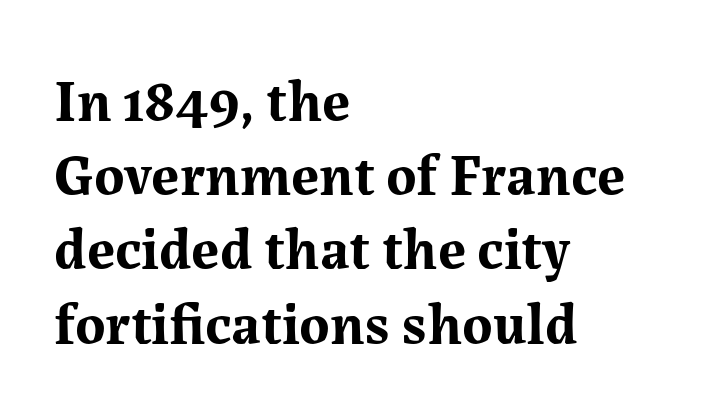
{"serif": "yes", "italic": "no", "bold": "yes", "weight": "bold", "width": "normal", "stroke_contrast": "medium", "x_height": "medium", "monospaced": "no", "underline": "no", "align": "left", "line_spacing": "normal", "line_spacing_ratio": 1.28, "letter_spacing": "normal", "letter_spacing_em": 0.0, "glyph_px": 58}
